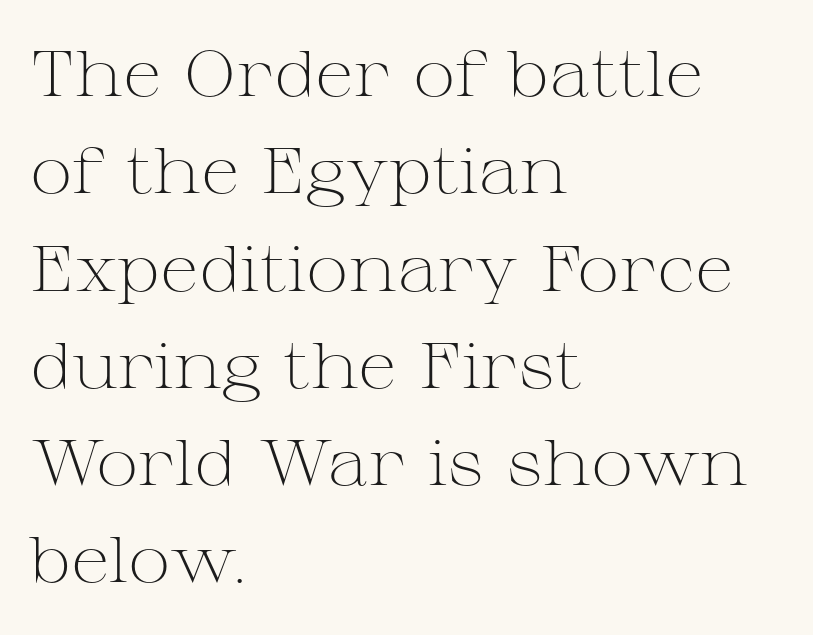
Q: Is the text bold? A: No.
Q: Is the text italic (slanted)? A: No, it is upright.
Q: Is the typeface a serif or a sans-serif typeface? A: Serif.
Q: Is the text underlined? A: No.
Q: How is the paragraph aligned? A: Left-aligned.
Q: Is the spacing between letters normal or unusually wide? A: Normal.
Q: Is the spacing between lines tight, normal or loose? A: Normal.
Q: Width (condensed, normal, or wide)? A: Wide.
Q: Stroke contrast? A: Medium.
Q: x-height? A: Medium.
Q: Monospaced? A: No.
